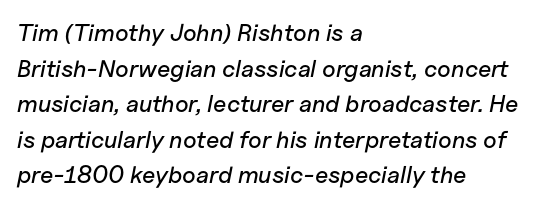
The type is set solid horizontally, with unmodified tracking. Notice how descenders clear the ascenders below comfortably — that's standard leading. Descender tails drop into unmarked territory. The rag falls on the right side of this text block.
